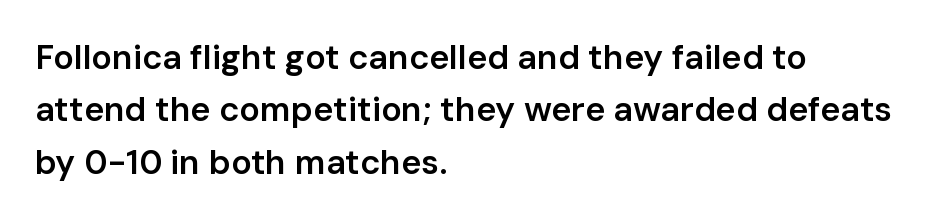
Q: Is the text bold? A: Semi-bold.
Q: Is the text italic (slanted)? A: No, it is upright.
Q: Is the typeface a serif or a sans-serif typeface? A: Sans-serif.
Q: Is the text underlined? A: No.
Q: How is the paragraph aligned? A: Left-aligned.
Q: Is the spacing between letters normal or unusually wide? A: Normal.
Q: Is the spacing between lines tight, normal or loose? A: Normal.
Q: Width (condensed, normal, or wide)? A: Normal.
Q: Stroke contrast? A: Low.
Q: x-height? A: Medium.
Q: Monospaced? A: No.
